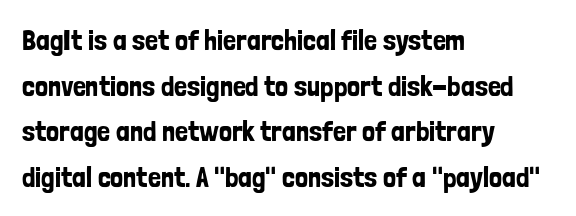
This rendering uses left alignment, leaving the right contour irregular. Is the letter spacing exaggerated? No — it looks like the ordinary default. Here the designer chose a conventional face with non-uniform glyph widths. The baseline area is clear. Nothing sits at the stroke ends, so this counts as sans-serif.
